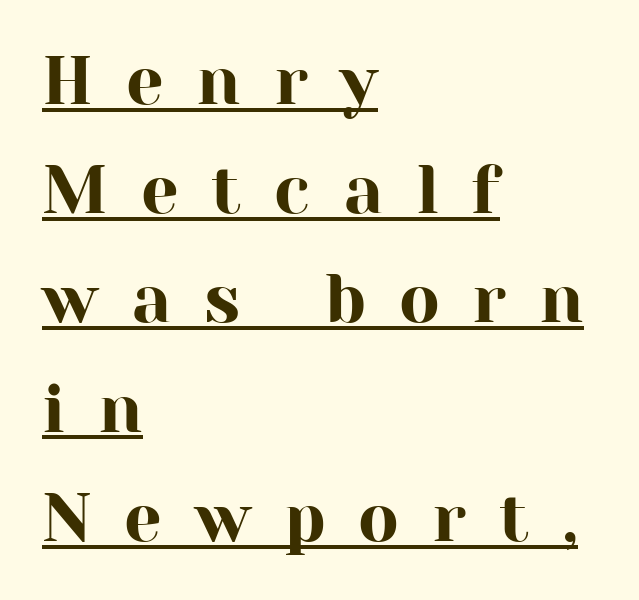
The image shows 67 px serif type, upright; set left-aligned, normal line spacing (1.63x), unusually wide letter spacing (+0.49 em), underlined; high stroke contrast and a medium x-height.
